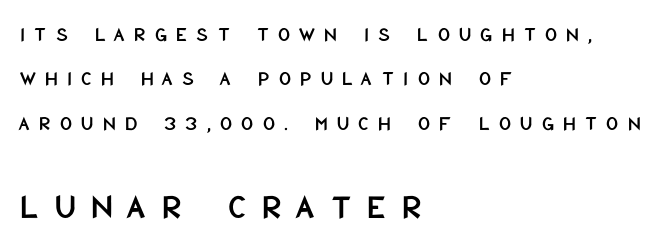
The image shows 36 px condensed sans-serif type, upright; set left-aligned, loose line spacing (2.11x), unusually wide letter spacing (+0.44 em), not underlined; the second (bottom) block is 1.71x larger; low stroke contrast and a large x-height.
